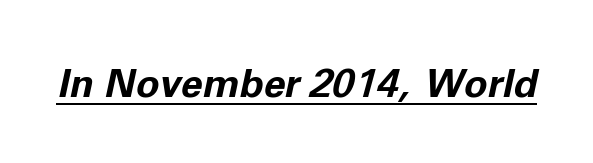
The image shows 39 px bold type, italic (leaning right); set normal letter spacing, underlined; low stroke contrast and a medium x-height.
